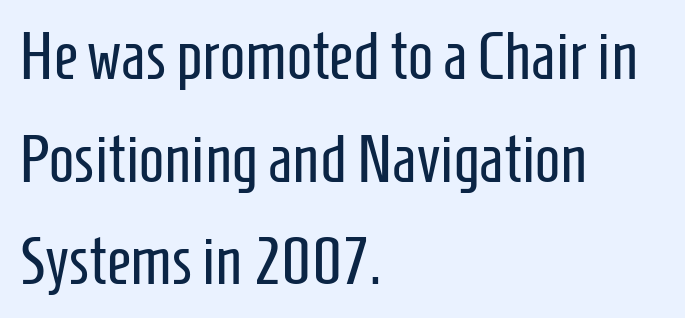
Each letter's strokes conclude bluntly, with no projecting serifs. Does the lettering tilt? It doesn't — this is upright. The designer left line spacing at the default. Notice how the passage keeps a crisp vertical edge on the left only. Proportional: the letters do not fall into vertical columns. Counters stay open thanks to moderate or lighter strokes.
